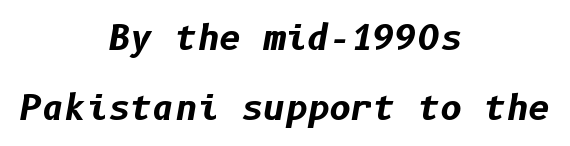
Type without underlining. No extra tracking has been applied to these lines. The text block is weighted toward neither margin, spreading evenly from the middle. Each glyph is drawn with heavy, bold strokes. There's an unmistakable incline to the writing here. Leading: increased.
